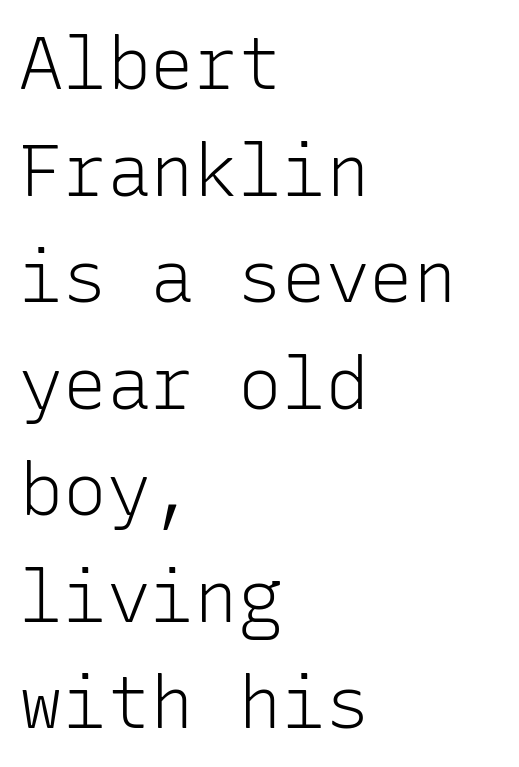
Q: Is the text bold? A: No.
Q: Is the text italic (slanted)? A: No, it is upright.
Q: Is the typeface a serif or a sans-serif typeface? A: Sans-serif.
Q: Is the text underlined? A: No.
Q: How is the paragraph aligned? A: Left-aligned.
Q: Is the spacing between letters normal or unusually wide? A: Normal.
Q: Is the spacing between lines tight, normal or loose? A: Normal.
Q: Width (condensed, normal, or wide)? A: Normal.
Q: Stroke contrast? A: Low.
Q: x-height? A: Medium.
Q: Monospaced? A: Yes.
